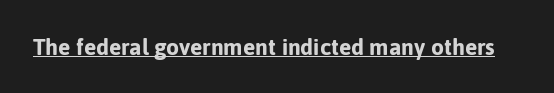
Heavy, bold letterforms. A rule runs beneath these lines of type. The type is set solid horizontally, with unmodified tracking. The lettering stays uniformly vertical, giving the passage a roman look.
